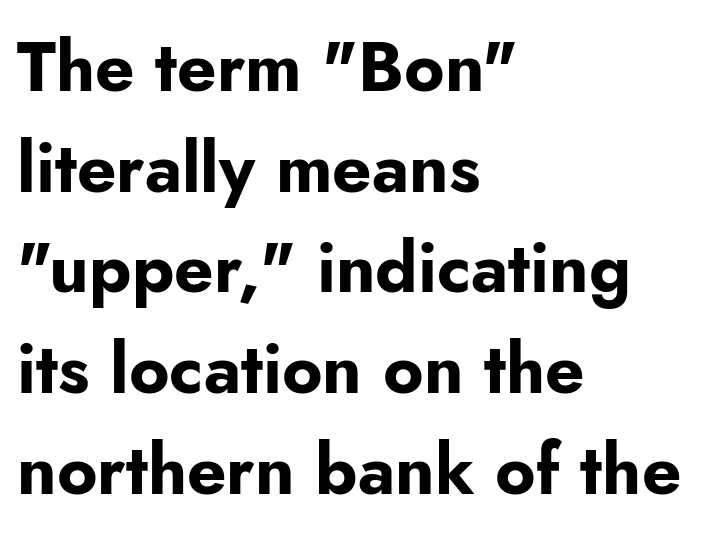
One glance says typical: line gaps are just what's usual. Do the characters align in a grid? No, the font is proportional. Does the copy run flush right? No — it runs flush left. Anything drawn beneath the words? Only blank space.
